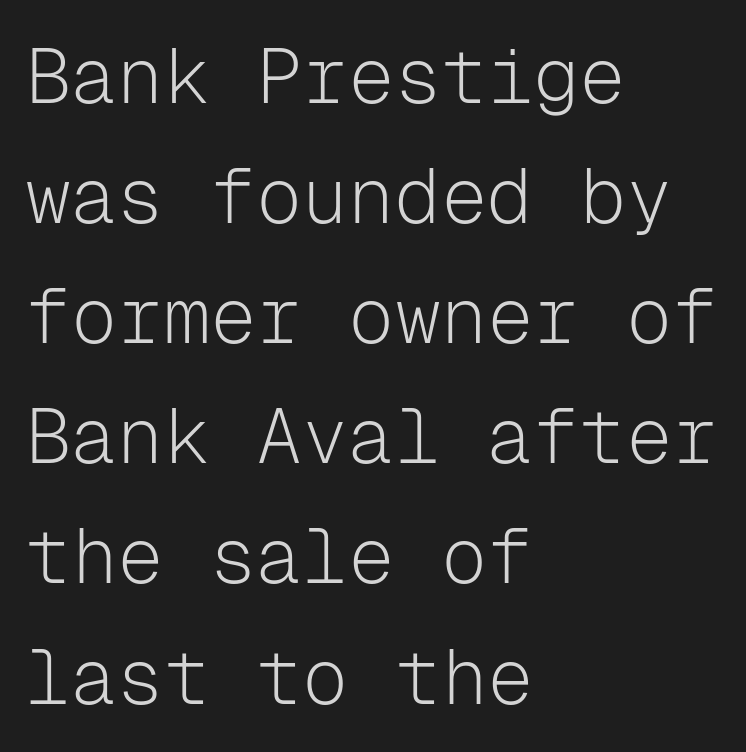
Q: Is the text bold? A: No.
Q: Is the text italic (slanted)? A: No, it is upright.
Q: Is the typeface a serif or a sans-serif typeface? A: Sans-serif.
Q: Is the text underlined? A: No.
Q: How is the paragraph aligned? A: Left-aligned.
Q: Is the spacing between letters normal or unusually wide? A: Normal.
Q: Is the spacing between lines tight, normal or loose? A: Normal.
Q: Width (condensed, normal, or wide)? A: Normal.
Q: Stroke contrast? A: Low.
Q: x-height? A: Medium.
Q: Monospaced? A: Yes.
